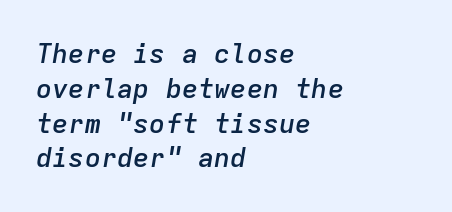
Q: Is the text bold? A: Semi-bold.
Q: Is the text italic (slanted)? A: Yes, it leans right by about 9 degrees.
Q: Is the text underlined? A: No.
Q: How is the paragraph aligned? A: Left-aligned.
Q: Is the spacing between letters normal or unusually wide? A: Normal.
Q: Is the spacing between lines tight, normal or loose? A: Normal.
